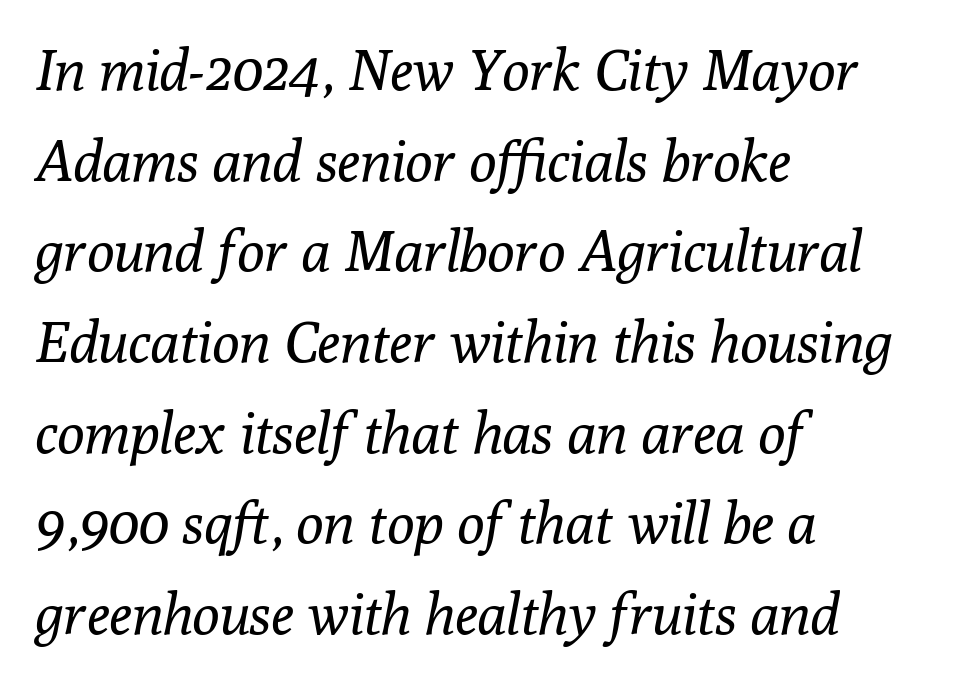
The image shows 57 px regular-weight serif type, italic (leaning right); set left-aligned, normal line spacing (1.59x), normal letter spacing, not underlined; low stroke contrast and a medium x-height.
